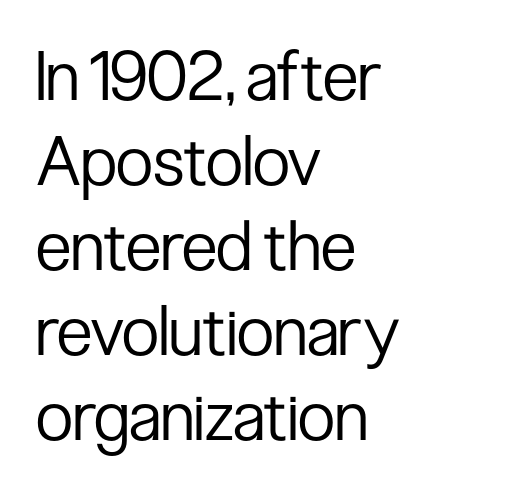
Q: Is the text bold? A: No.
Q: Is the text italic (slanted)? A: No, it is upright.
Q: Is the typeface a serif or a sans-serif typeface? A: Sans-serif.
Q: Is the text underlined? A: No.
Q: How is the paragraph aligned? A: Left-aligned.
Q: Is the spacing between letters normal or unusually wide? A: Normal.
Q: Is the spacing between lines tight, normal or loose? A: Normal.
Q: Width (condensed, normal, or wide)? A: Condensed.
Q: Stroke contrast? A: Low.
Q: x-height? A: Medium.
Q: Monospaced? A: No.
